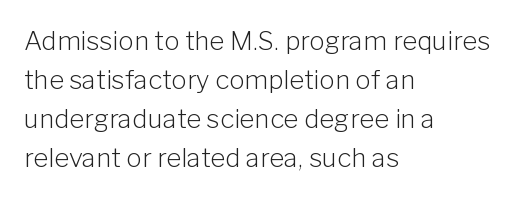
Each new line begins a customary step beneath the previous one. Students, note that the glyphs here touch the page at normal intervals. Letters rest on an invisible, unmarked baseline. Posture: upright roman.
